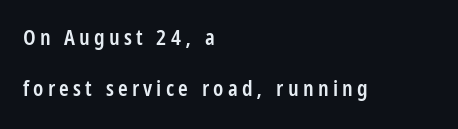
{"italic": "no", "bold": "semi", "underline": "no", "align": "left", "line_spacing": "loose", "line_spacing_ratio": 2.33, "glyph_px": 22}
